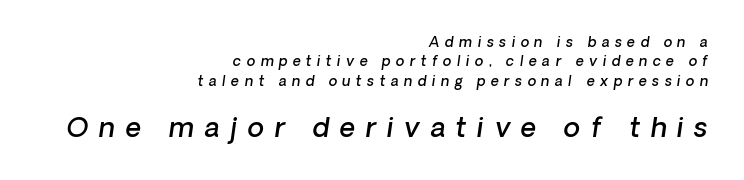
The image shows 27 px text type, italic (leaning right); set right-aligned, normal line spacing (1.38x), unusually wide letter spacing (+0.39 em), not underlined; the second (bottom) block is 1.93x larger.
